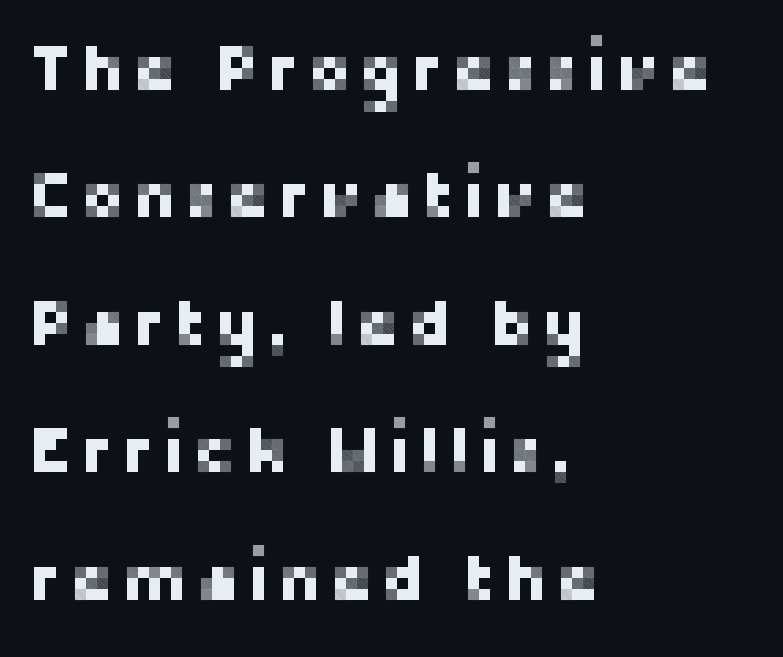
{"serif": "no", "italic": "no", "width": "normal", "stroke_contrast": "low", "x_height": "medium", "monospaced": "no", "underline": "no", "align": "left", "line_spacing": "loose", "line_spacing_ratio": 1.93, "glyph_px": 66}
